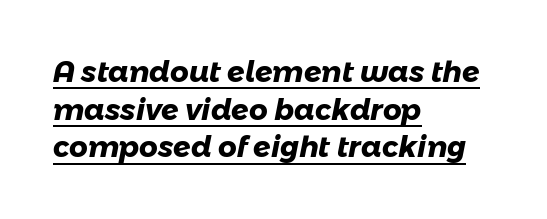
Honestly, the letter spacing is just normal — you wouldn't notice it. The block of text has a typical density, with ordinary space between rows. One-word summary of the alignment: left. Quick note: underline on.
